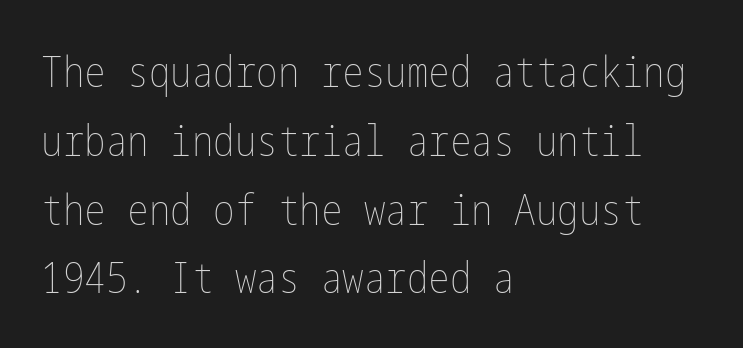
{"italic": "no", "bold": "no", "weight": "thin", "width": "condensed", "stroke_contrast": "low", "x_height": "medium", "underline": "no", "align": "left", "line_spacing": "normal", "line_spacing_ratio": 1.6, "letter_spacing": "normal", "letter_spacing_em": 0.0, "glyph_px": 43}
